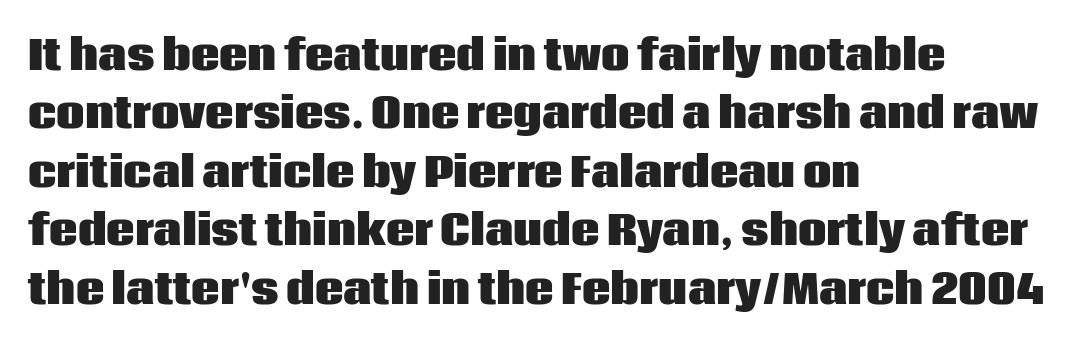
Q: Is the text bold? A: Yes.
Q: Is the text italic (slanted)? A: No, it is upright.
Q: Is the typeface a serif or a sans-serif typeface? A: Sans-serif.
Q: Is the text underlined? A: No.
Q: How is the paragraph aligned? A: Left-aligned.
Q: Is the spacing between letters normal or unusually wide? A: Normal.
Q: Is the spacing between lines tight, normal or loose? A: Normal.
Q: Width (condensed, normal, or wide)? A: Normal.
Q: Stroke contrast? A: Low.
Q: x-height? A: Large.
Q: Monospaced? A: No.
